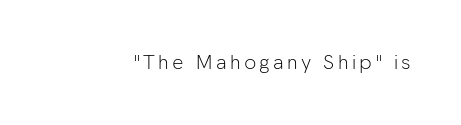
The image shows 20 px text type, upright; set not underlined.
